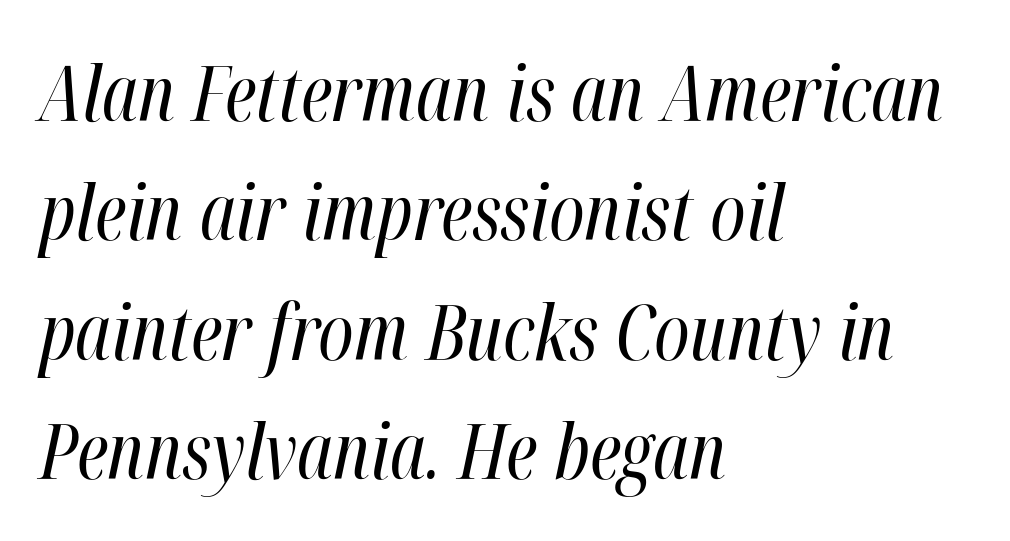
The image shows 76 px regular-weight, condensed type, italic (leaning right); set left-aligned, normal line spacing (1.57x), normal letter spacing, not underlined; high stroke contrast and a medium x-height.
